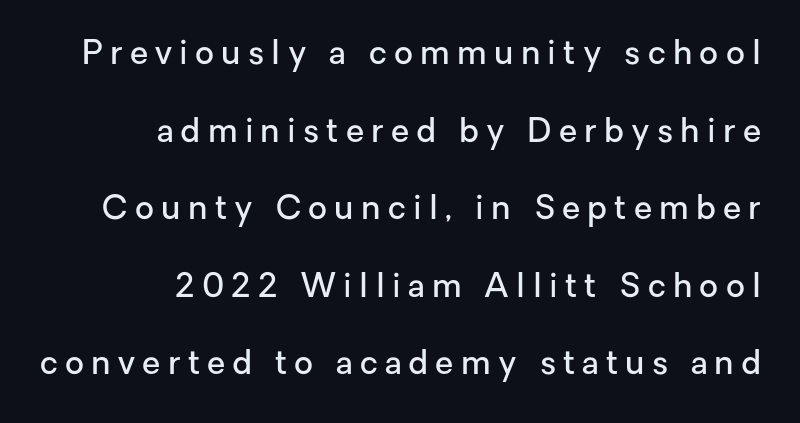
The image shows 33 px semibold sans-serif type, upright; set right-aligned, loose line spacing (2.35x), unusually wide letter spacing (+0.22 em), not underlined; low stroke contrast and a medium x-height.
